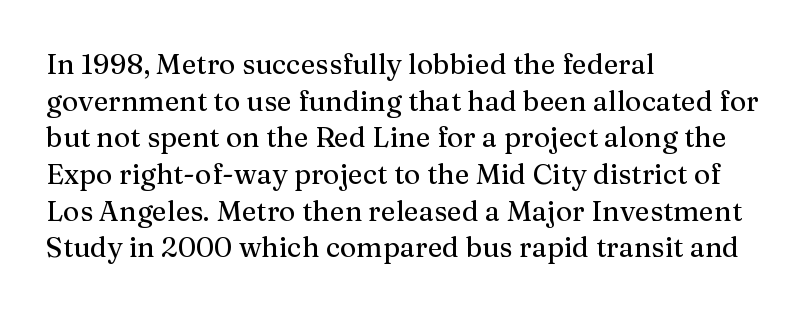
The image shows 28 px serif type, upright; set left-aligned, normal line spacing (1.31x), normal letter spacing, not underlined; medium stroke contrast and a medium x-height.
